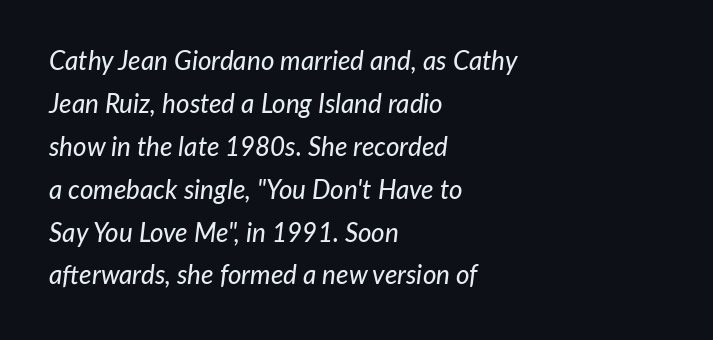
The image shows 26 px text type, italic (leaning right); set left-aligned, normal line spacing (1.65x), normal letter spacing, not underlined.
